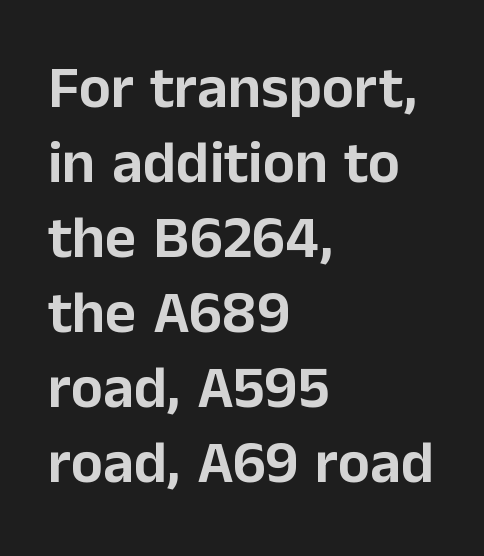
The line-height multiplier appears to be the usual default. Spacing verdict: proportional, widths tailored to each character. Every row of glyphs begins at an identical x-position on the left. These lines were composed using upright roman letters. The type is set solid horizontally, with unmodified tracking.
